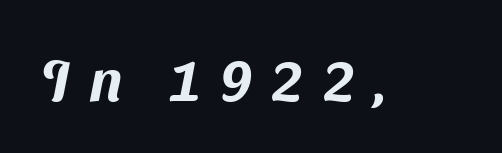
{"serif": "no", "width": "normal", "stroke_contrast": "medium", "x_height": "medium", "monospaced": "no", "underline": "no", "letter_spacing": "wide", "letter_spacing_em": 0.33, "glyph_px": 58}
